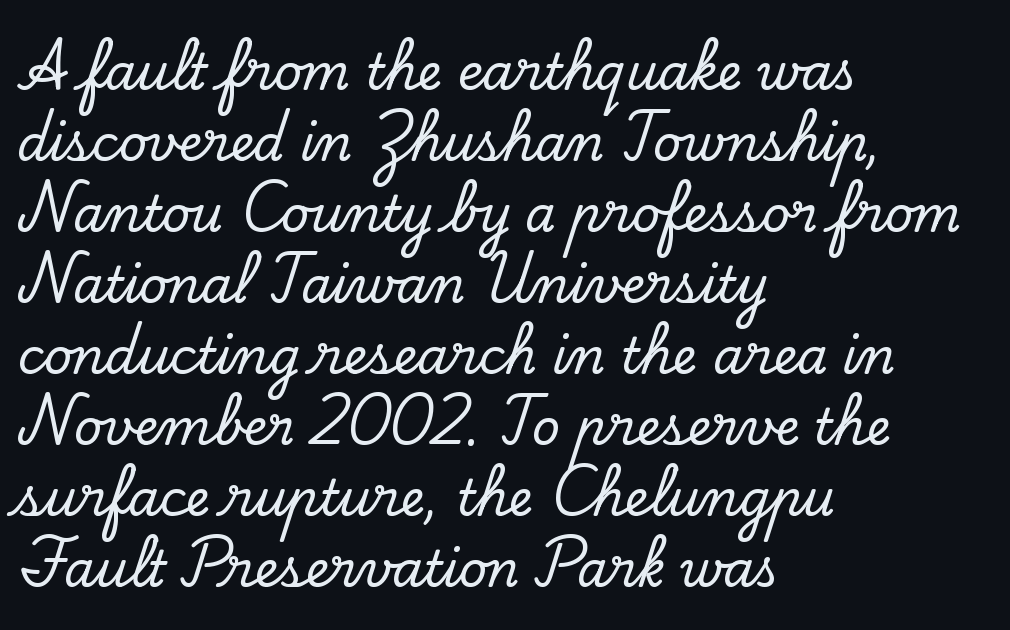
The image shows 49 px serif type; set left-aligned, normal line spacing (1.45x), normal letter spacing, not underlined; low stroke contrast and a small x-height.
